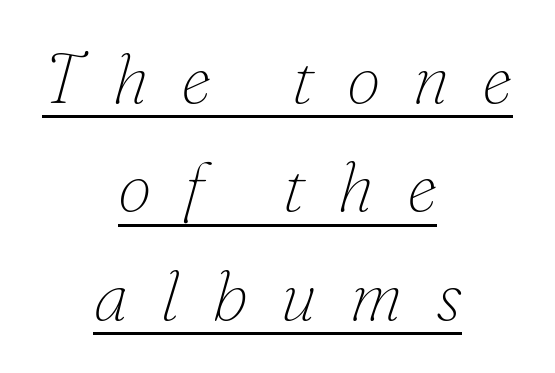
The image shows 69 px thin serif type, italic (leaning right); set centered, normal line spacing (1.57x), unusually wide letter spacing (+0.47 em), underlined; low stroke contrast and a small x-height.
